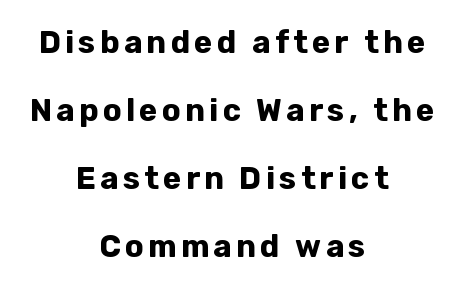
Think of a printed novel: that variable character pitch is what you see here. Horizontally, the lines are justified to the midpoint only. Has an underline been added? It has not. Leading is clearly above the norm, producing a sparse column.
